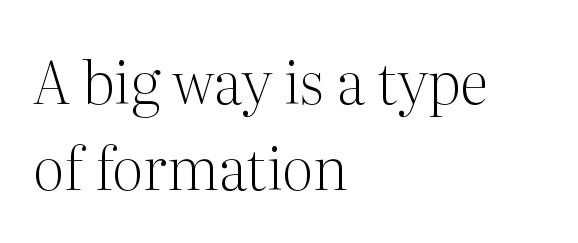
{"serif": "yes", "italic": "no", "bold": "no", "weight": "light", "width": "normal", "stroke_contrast": "medium", "x_height": "medium", "monospaced": "no", "underline": "no", "align": "left", "line_spacing": "normal", "line_spacing_ratio": 1.45, "letter_spacing": "normal", "letter_spacing_em": 0.0, "glyph_px": 59}
